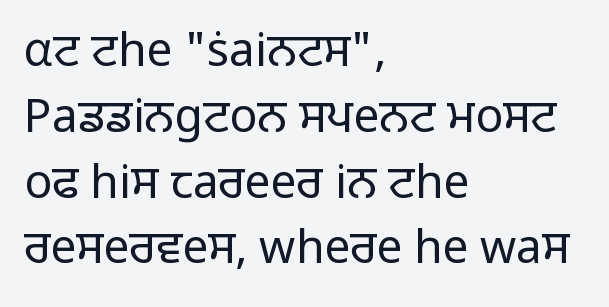
There is no visible air inserted between adjacent glyphs. Ink coverage per letter is moderate at most. If you drew a ruler down the left edge, every line would touch it. Check where the strokes stop: nothing finishes them off — pure sans. The strip under each line holds only bare page.
